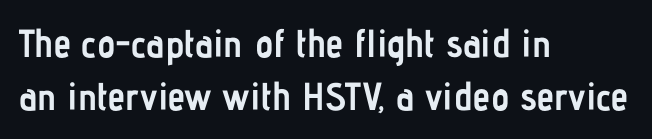
Q: Is the text bold? A: Yes.
Q: Is the text italic (slanted)? A: No, it is upright.
Q: Is the typeface a serif or a sans-serif typeface? A: Sans-serif.
Q: Is the text underlined? A: No.
Q: How is the paragraph aligned? A: Left-aligned.
Q: Is the spacing between letters normal or unusually wide? A: Normal.
Q: Is the spacing between lines tight, normal or loose? A: Normal.
Q: Width (condensed, normal, or wide)? A: Condensed.
Q: Stroke contrast? A: Low.
Q: x-height? A: Medium.
Q: Monospaced? A: No.
